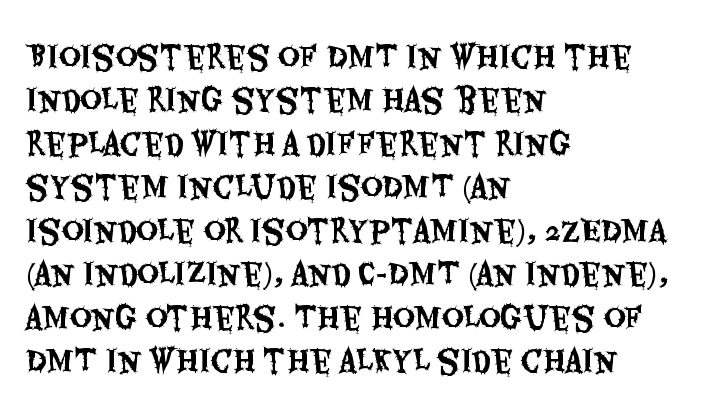
{"serif": "no", "italic": "no", "width": "condensed", "stroke_contrast": "medium", "x_height": "large", "monospaced": "no", "underline": "no", "align": "left", "line_spacing": "normal", "line_spacing_ratio": 1.45, "letter_spacing": "normal", "letter_spacing_em": 0.0, "glyph_px": 30}
